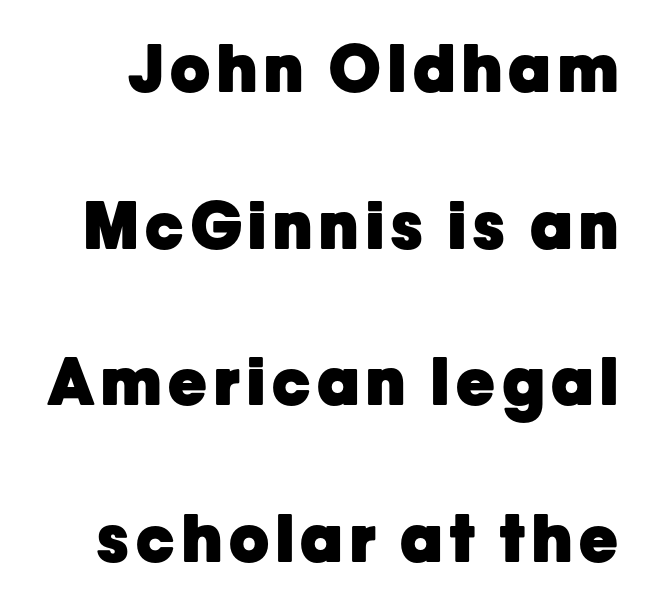
Any mark beneath the type? The region is blank. How heavy is the stroke? Heavy — this is a bold. The letters advance in unequal steps, a hallmark of proportional type. The typeface chosen for these lines omits serifs. Quick note: not italic, upright.
